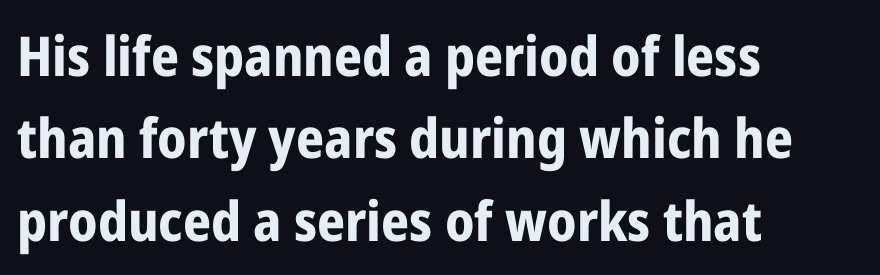
This is heavy type, rendered in bold. Just letters on the line, the space beneath them empty. Interline gaps are of average width in this sample. A typesetter would mark this as roman, not italic.
